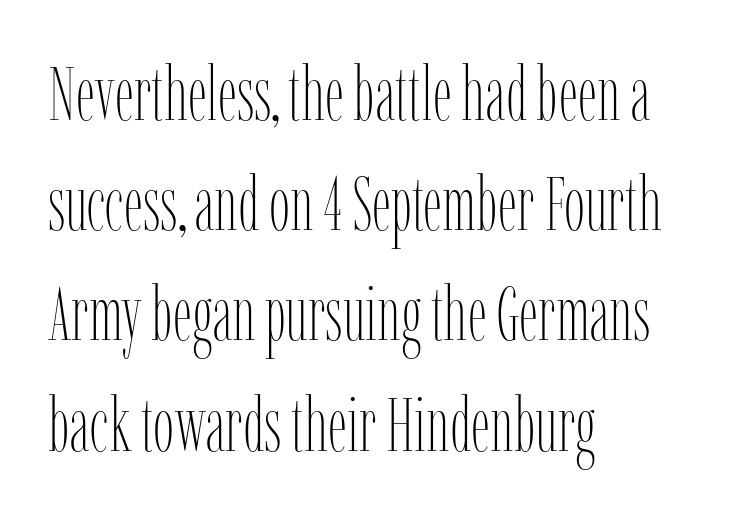
Q: Is the text bold? A: No.
Q: Is the text italic (slanted)? A: No, it is upright.
Q: Is the text underlined? A: No.
Q: How is the paragraph aligned? A: Left-aligned.
Q: Is the spacing between letters normal or unusually wide? A: Normal.
Q: Is the spacing between lines tight, normal or loose? A: Normal.
Q: Width (condensed, normal, or wide)? A: Condensed.
Q: Stroke contrast? A: Low.
Q: x-height? A: Medium.
Q: Monospaced? A: No.
